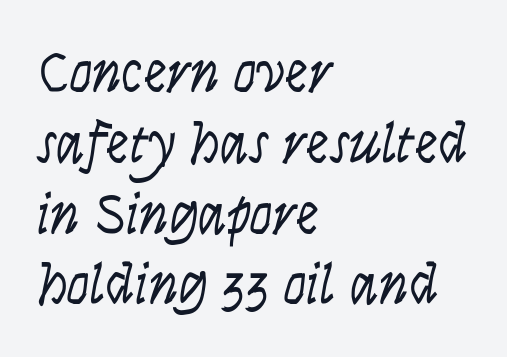
Q: Is the text bold? A: No.
Q: Is the text italic (slanted)? A: Yes.
Q: Is the typeface a serif or a sans-serif typeface? A: Sans-serif.
Q: Is the text underlined? A: No.
Q: How is the paragraph aligned? A: Left-aligned.
Q: Is the spacing between letters normal or unusually wide? A: Normal.
Q: Width (condensed, normal, or wide)? A: Condensed.
Q: Stroke contrast? A: Low.
Q: x-height? A: Large.
Q: Monospaced? A: No.
